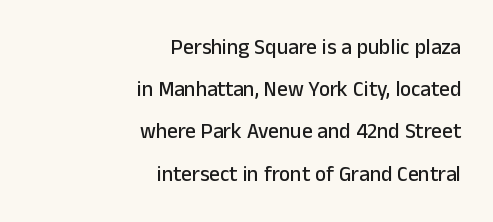
Each row of text sits above clean, open space. Quick note: interline space is abundant. These lines were composed using upright roman letters. Letter spacing: default. These lines stack with their right ends in a neat column.
